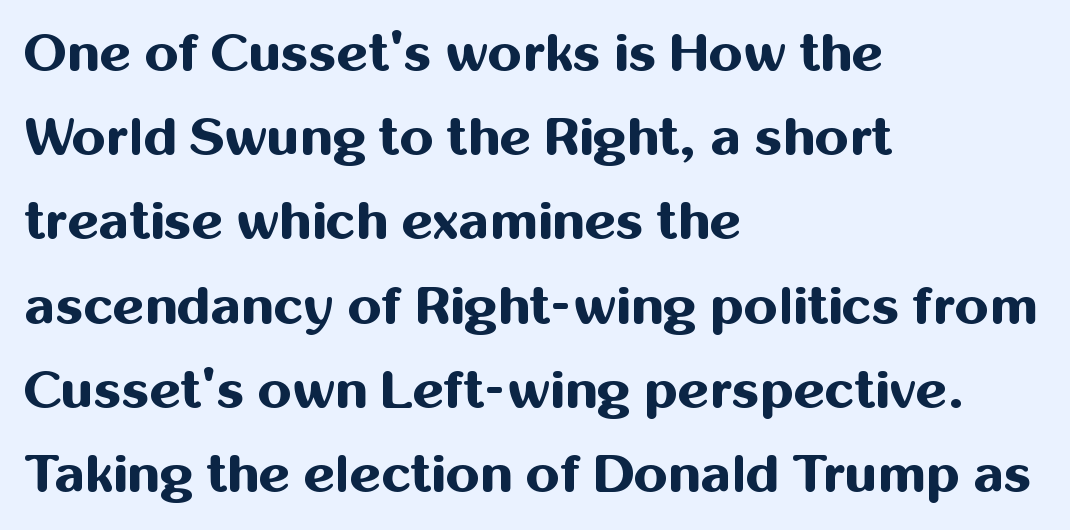
Heavy, bold letterforms. Proportional: the letters do not fall into vertical columns. The passage shown is not underscored anywhere. The passage is arranged the way most books set body copy — flush left.
